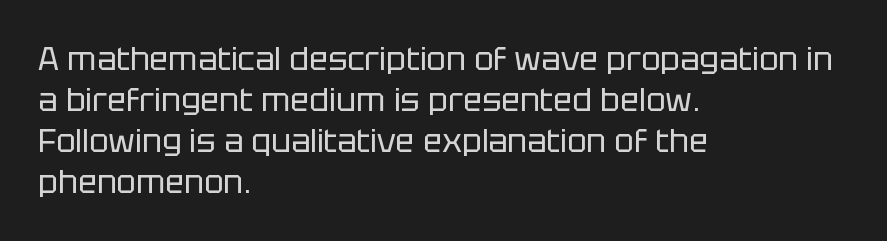
The image shows 32 px regular-weight sans-serif type, upright; set left-aligned, normal line spacing (1.28x), normal letter spacing, not underlined; low stroke contrast and a large x-height.
